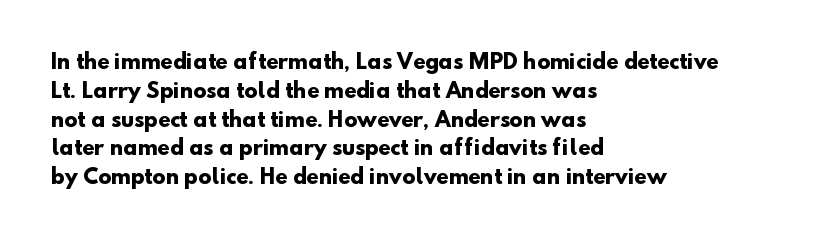
{"bold": "yes", "underline": "no", "align": "left", "line_spacing": "normal", "line_spacing_ratio": 1.44, "letter_spacing": "normal", "letter_spacing_em": 0.0, "glyph_px": 20}
